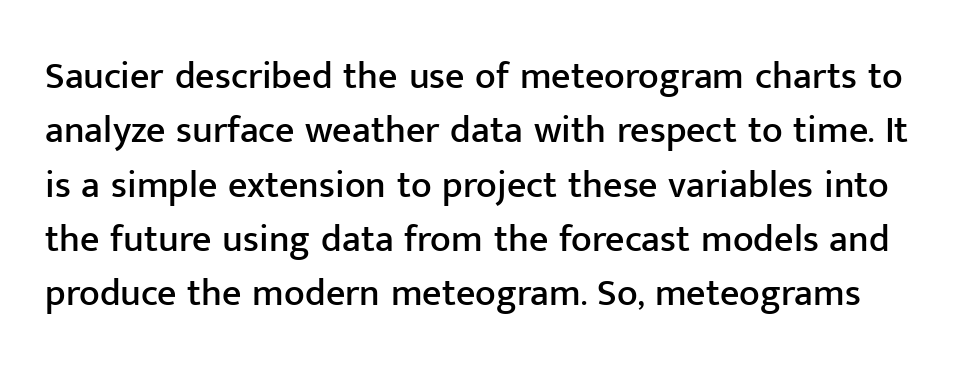
Q: Is the text italic (slanted)? A: No, it is upright.
Q: Is the typeface a serif or a sans-serif typeface? A: Sans-serif.
Q: Is the text underlined? A: No.
Q: Is the spacing between letters normal or unusually wide? A: Normal.
Q: Is the spacing between lines tight, normal or loose? A: Normal.
Q: Width (condensed, normal, or wide)? A: Normal.
Q: Stroke contrast? A: Low.
Q: x-height? A: Medium.
Q: Monospaced? A: No.
